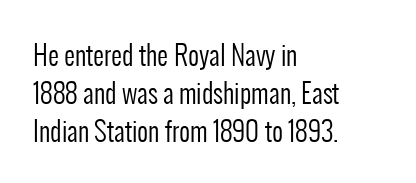
Short note: letters normally spaced. These lines are set flush left with a ragged right edge. The passage shown is not bold in any degree. Rows of type keep a routine distance in the vertical direction. This is the regular roman posture of the typeface.
